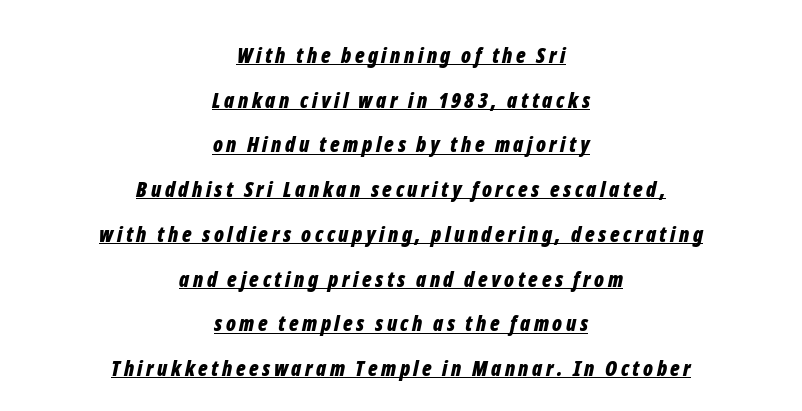
Q: Is the text bold? A: Yes.
Q: Is the text italic (slanted)? A: Yes, it leans right by about 12 degrees.
Q: Is the text underlined? A: Yes.
Q: How is the paragraph aligned? A: Centered.
Q: Is the spacing between lines tight, normal or loose? A: Loose.
